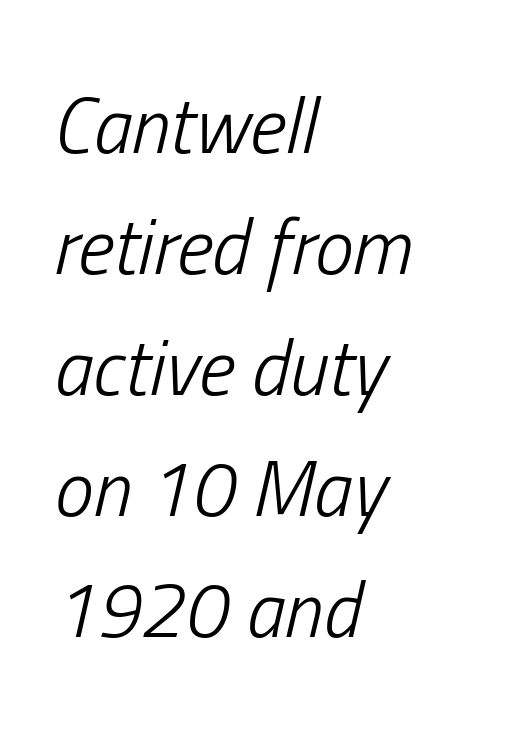
Q: Is the text bold? A: No.
Q: Is the text italic (slanted)? A: Yes, it leans right by about 13 degrees.
Q: Is the text underlined? A: No.
Q: How is the paragraph aligned? A: Left-aligned.
Q: Is the spacing between letters normal or unusually wide? A: Normal.
Q: Is the spacing between lines tight, normal or loose? A: Normal.
Q: Width (condensed, normal, or wide)? A: Condensed.
Q: Stroke contrast? A: Low.
Q: x-height? A: Medium.
Q: Monospaced? A: No.
